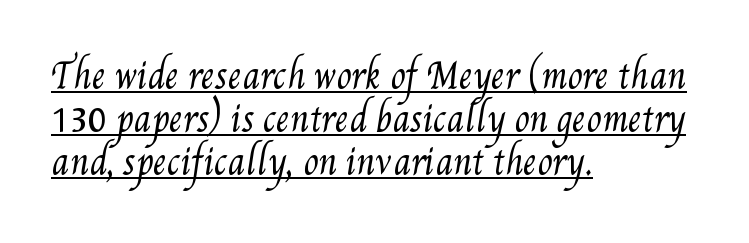
{"bold": "no", "weight": "regular", "width": "condensed", "stroke_contrast": "medium", "x_height": "small", "monospaced": "no", "underline": "yes", "align": "left", "line_spacing": "normal", "line_spacing_ratio": 1.27, "letter_spacing": "normal", "letter_spacing_em": 0.0, "glyph_px": 34}
